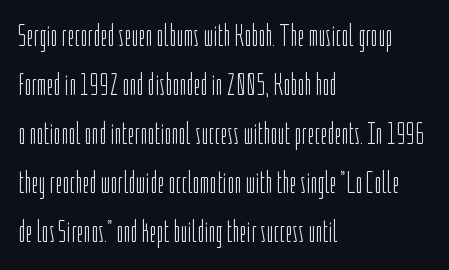
The rag falls on the right side of this text block. This reads as an unemphasized weight, regular at the heaviest. This sample uses plain, unmodified letter spacing. The rendering uses natural spacing where letterforms have individual widths. Rows of type keep a routine distance in the vertical direction. Is this a sans? Yes — the strokes have no serifs.
